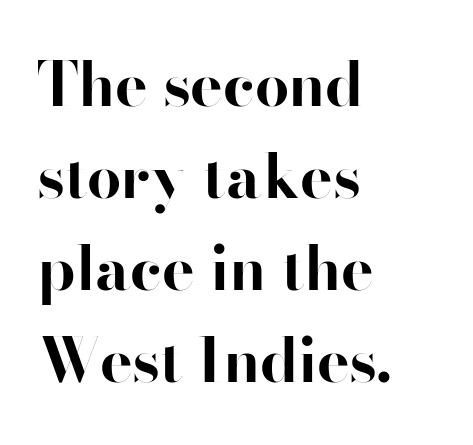
The image shows 61 px bold sans-serif type, upright; set left-aligned, normal line spacing (1.51x), normal letter spacing, not underlined; high stroke contrast and a small x-height.
